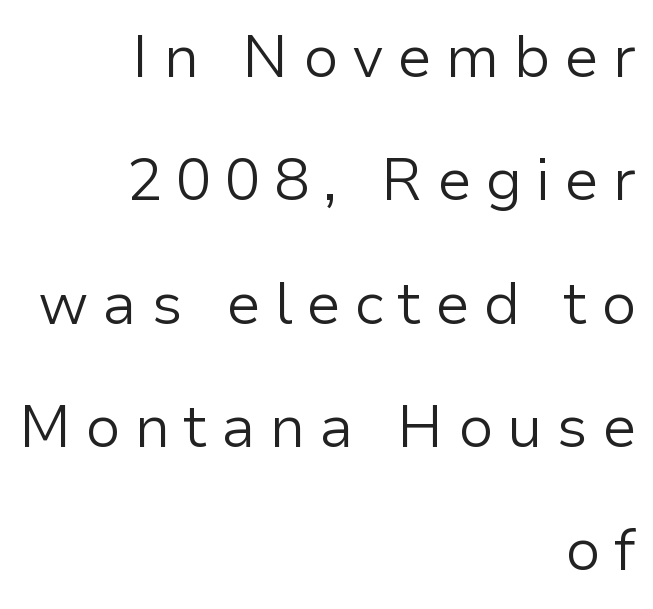
Q: Is the text bold? A: No.
Q: Is the text italic (slanted)? A: No, it is upright.
Q: Is the typeface a serif or a sans-serif typeface? A: Sans-serif.
Q: Is the text underlined? A: No.
Q: How is the paragraph aligned? A: Right-aligned.
Q: Is the spacing between letters normal or unusually wide? A: Unusually wide.
Q: Is the spacing between lines tight, normal or loose? A: Loose.
Q: Width (condensed, normal, or wide)? A: Normal.
Q: Stroke contrast? A: Low.
Q: x-height? A: Medium.
Q: Monospaced? A: No.
